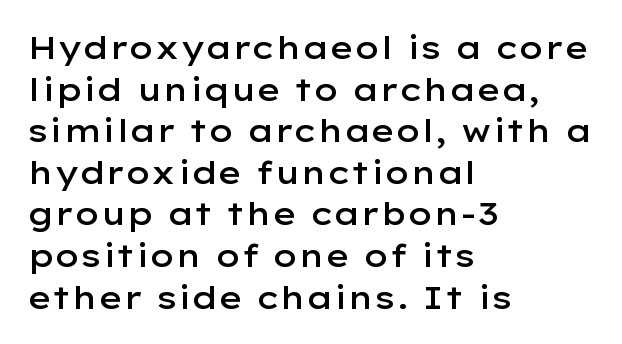
The image shows 32 px semibold, wide sans-serif type, upright; set left-aligned, normal line spacing (1.3x), normal letter spacing, not underlined; low stroke contrast and a medium x-height.
